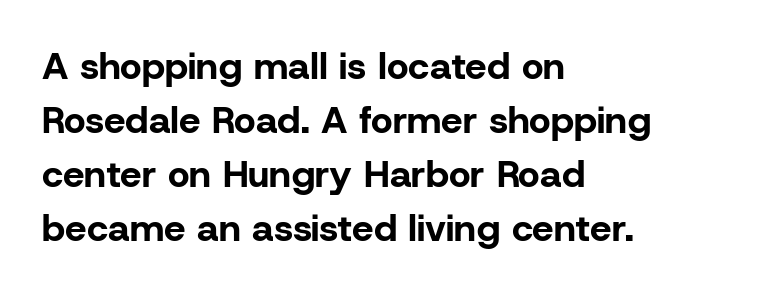
{"serif": "no", "italic": "no", "bold": "yes", "weight": "bold", "width": "normal", "stroke_contrast": "low", "x_height": "medium", "monospaced": "no", "underline": "no", "align": "left", "line_spacing": "normal", "line_spacing_ratio": 1.42, "letter_spacing": "normal", "letter_spacing_em": 0.0, "glyph_px": 38}
